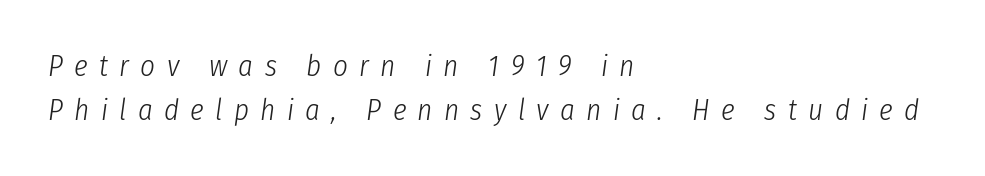
{"italic": "yes", "lean": "right", "slant_degrees": 8, "bold": "no", "weight": "light", "width": "condensed", "stroke_contrast": "low", "x_height": "medium", "monospaced": "no", "underline": "no", "align": "left", "line_spacing": "normal", "line_spacing_ratio": 1.51, "letter_spacing": "wide", "letter_spacing_em": 0.39, "glyph_px": 29}
